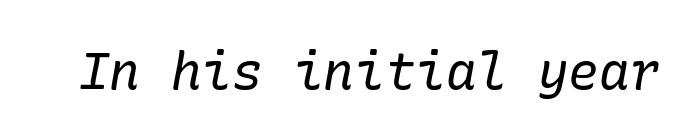
The image shows 51 px regular-weight type, italic (leaning right); set normal letter spacing, not underlined; low stroke contrast and a medium x-height.
